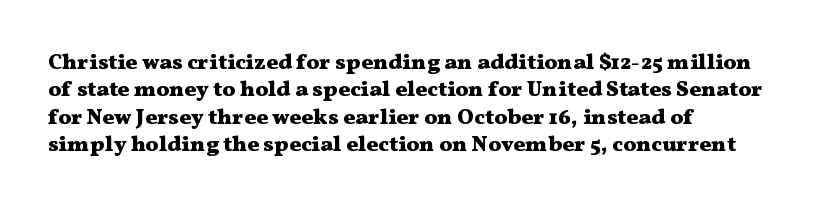
Q: Is the text bold? A: Yes.
Q: Is the text italic (slanted)? A: No, it is upright.
Q: Is the text underlined? A: No.
Q: How is the paragraph aligned? A: Left-aligned.
Q: Is the spacing between letters normal or unusually wide? A: Normal.
